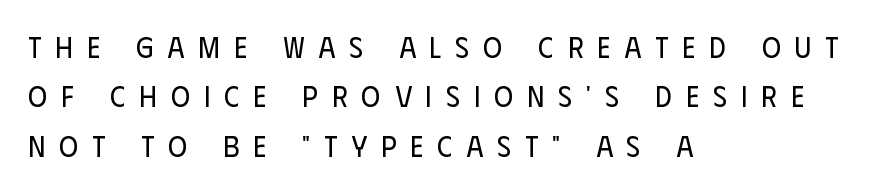
Successive baselines arrive at the customary interval. The letters look calm and open, with moderate or lighter stems. Looks like regular typesetting: each glyph gets only the width it needs. This sample uses an upright cut, with every glyph sitting square on the baseline. The rendering anchors every line to the left-hand side.
